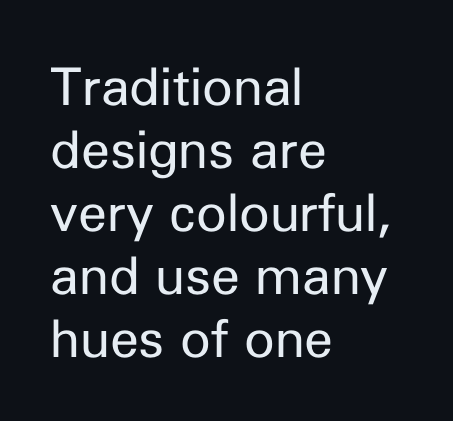
The string is rendered with underlining switched off. It's the straight-up-and-down kind of type. The letters advance in unequal steps, a hallmark of proportional type. Where is the straight margin? On the left. The passage shown is typeset with a sans-serif family. The tracking reads as untouched default to a designer's eye.
